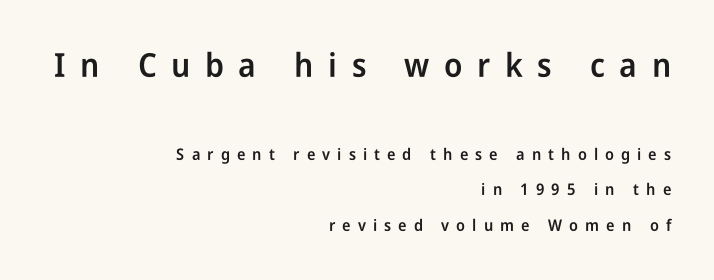
Q: Is the text bold? A: Semi-bold.
Q: Is the text italic (slanted)? A: No, it is upright.
Q: Is the typeface a serif or a sans-serif typeface? A: Sans-serif.
Q: Is the text underlined? A: No.
Q: How is the paragraph aligned? A: Right-aligned.
Q: Is the spacing between letters normal or unusually wide? A: Unusually wide.
Q: Is the spacing between lines tight, normal or loose? A: Loose.
Q: Which block of text is set in a larger size, the first (top) or the second (bottom)? A: The first (top) one.
Q: Width (condensed, normal, or wide)? A: Condensed.
Q: Stroke contrast? A: Low.
Q: x-height? A: Medium.
Q: Monospaced? A: No.
